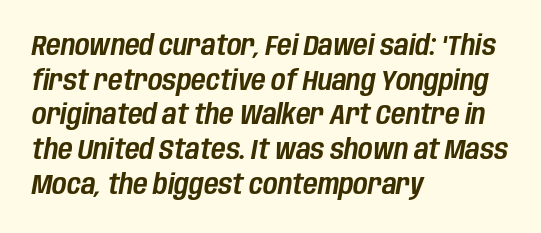
Q: Is the text italic (slanted)? A: Yes, it leans right by about 10 degrees.
Q: Is the text underlined? A: No.
Q: How is the paragraph aligned? A: Left-aligned.
Q: Is the spacing between letters normal or unusually wide? A: Normal.
Q: Width (condensed, normal, or wide)? A: Condensed.
Q: Stroke contrast? A: Low.
Q: x-height? A: Large.
Q: Monospaced? A: No.
